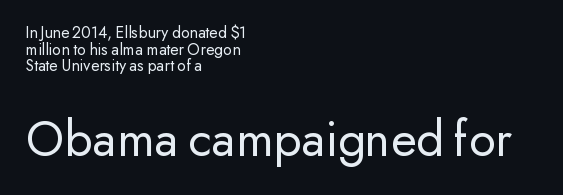
{"serif": "no", "italic": "no", "bold": "no", "weight": "regular", "width": "normal", "stroke_contrast": "low", "x_height": "small", "monospaced": "no", "underline": "no", "align": "left", "line_spacing": "tight", "line_spacing_ratio": 0.98, "letter_spacing": "normal", "letter_spacing_em": 0.0, "larger_block": "second", "size_ratio": 3.06, "glyph_px": 52}
